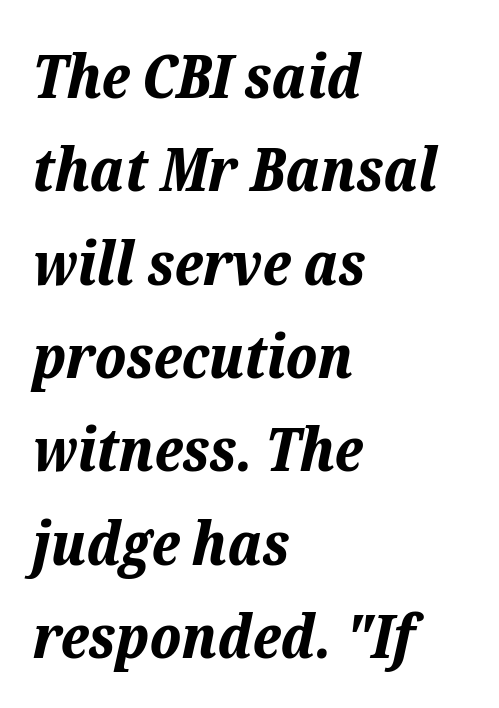
Q: Is the text bold? A: Yes.
Q: Is the text italic (slanted)? A: Yes, it leans right by about 12 degrees.
Q: Is the text underlined? A: No.
Q: How is the paragraph aligned? A: Left-aligned.
Q: Is the spacing between letters normal or unusually wide? A: Normal.
Q: Is the spacing between lines tight, normal or loose? A: Normal.
Q: Width (condensed, normal, or wide)? A: Normal.
Q: Stroke contrast? A: Low.
Q: x-height? A: Medium.
Q: Monospaced? A: No.
